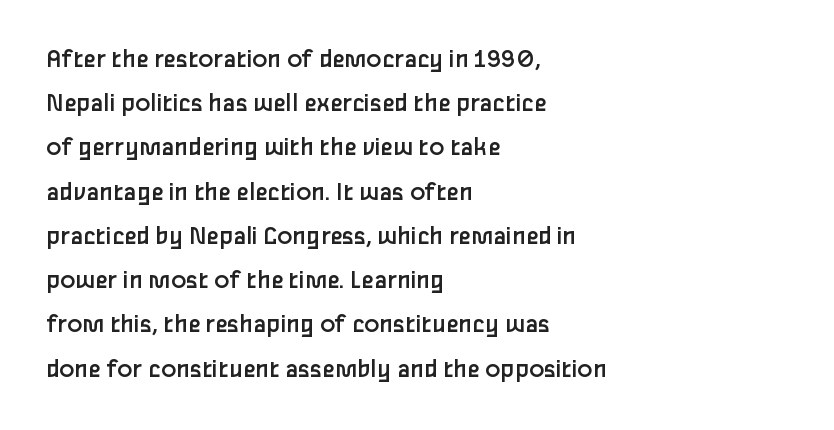
Horizontal alignment here is leftward, the default for most running prose. These lines were composed using upright roman letters. Proportional: the letters do not fall into vertical columns. Between one letter and the next there's only the usual sliver of space. The typeface has the unassuming heft of standard copy or less. The baseline area is clear.
